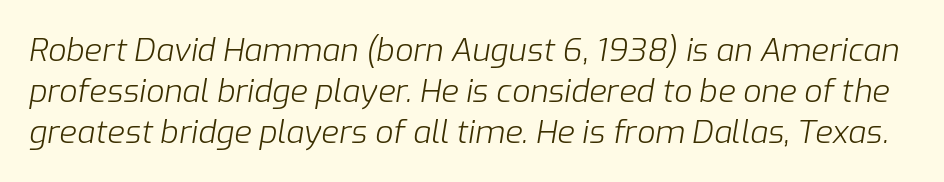
{"italic": "yes", "lean": "right", "slant_degrees": 9, "bold": "no", "weight": "light", "width": "normal", "stroke_contrast": "low", "x_height": "medium", "monospaced": "no", "underline": "no", "line_spacing": "normal", "line_spacing_ratio": 1.28, "letter_spacing": "normal", "letter_spacing_em": 0.0, "glyph_px": 32}
